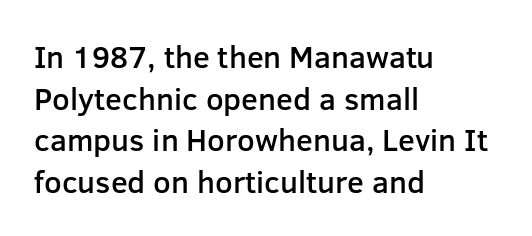
Honestly, the row spacing looks completely unremarkable. Font category for this specimen: sans-serif. Caption: multi-line text, flush left, ragged right. These lines carry some extra weight — a demibold, not a full bold.
